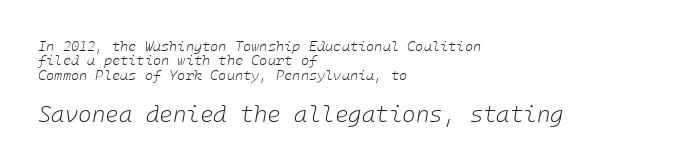
Has an underline been added? It has not. All the whitespace from short lines collects on the right. This rendering leaves character spacing at its baseline value. Each stroke keeps to a modest, everyday thickness or less. Emphasis-style slanted type is in use.
